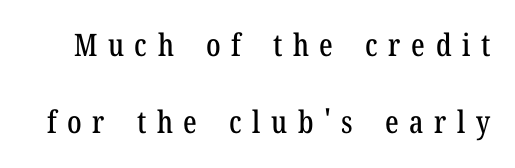
{"serif": "yes", "italic": "no", "width": "condensed", "stroke_contrast": "low", "x_height": "medium", "monospaced": "no", "underline": "no", "line_spacing": "loose", "line_spacing_ratio": 2.48, "letter_spacing": "wide", "letter_spacing_em": 0.34, "glyph_px": 31}
